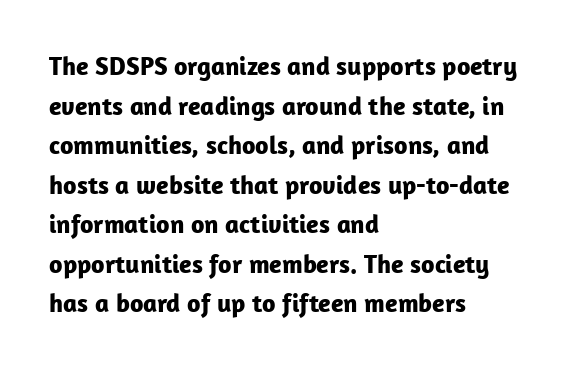
Line spacing here is normal. Words float on clear page, feet unadorned. Each glyph is drawn with heavy, bold strokes. There is no visible air inserted between adjacent glyphs. These lines are set flush left with a ragged right edge. This is roman type, the default non-slanted kind.
